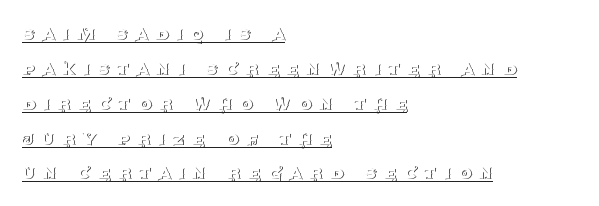
The image shows 21 px text type, upright; set left-aligned, normal line spacing (1.66x), unusually wide letter spacing (+0.36 em), underlined.
